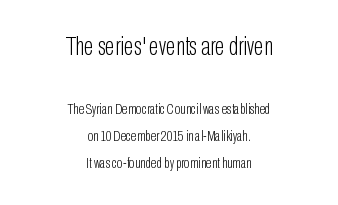
The horizontal fit of the characters is conventional and even. The text block is weighted toward neither margin, spreading evenly from the middle. Type without underlining. Which of the two is more prominent by size? The first, at the top. Is there any slant? The stems are plumb.
